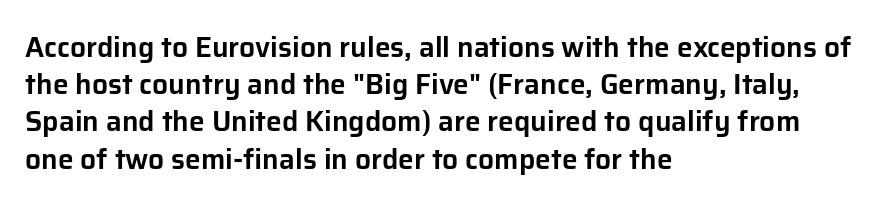
{"serif": "no", "italic": "no", "width": "normal", "stroke_contrast": "low", "x_height": "medium", "monospaced": "no", "underline": "no", "align": "left", "line_spacing": "normal", "line_spacing_ratio": 1.33, "letter_spacing": "normal", "letter_spacing_em": 0.0, "glyph_px": 28}
